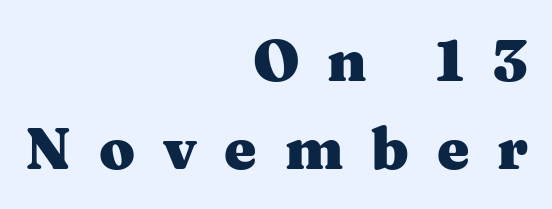
{"serif": "yes", "italic": "no", "bold": "yes", "weight": "heavy", "width": "wide", "stroke_contrast": "medium", "x_height": "medium", "monospaced": "no", "underline": "no", "align": "right", "line_spacing": "normal", "line_spacing_ratio": 1.52, "letter_spacing": "wide", "letter_spacing_em": 0.48, "glyph_px": 58}
